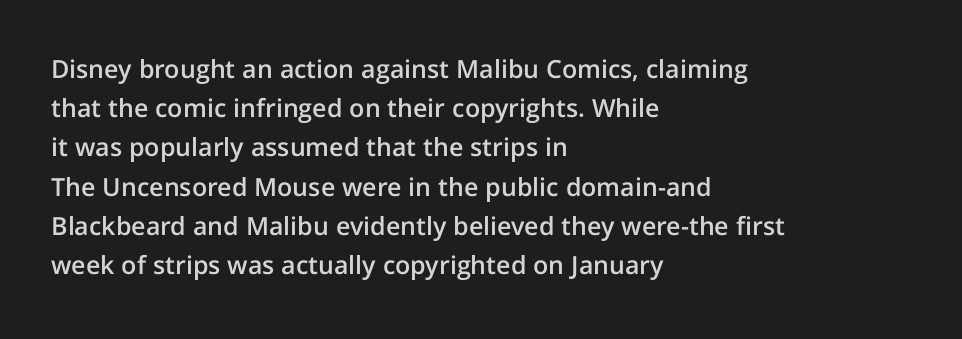
The image shows 25 px text type, upright; set left-aligned, normal line spacing (1.57x), normal letter spacing, not underlined.
